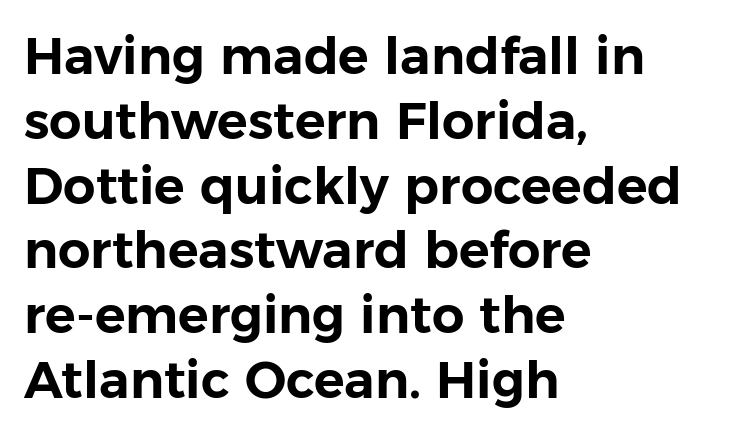
Q: Is the text italic (slanted)? A: No, it is upright.
Q: Is the typeface a serif or a sans-serif typeface? A: Sans-serif.
Q: Is the text underlined? A: No.
Q: How is the paragraph aligned? A: Left-aligned.
Q: Is the spacing between letters normal or unusually wide? A: Normal.
Q: Is the spacing between lines tight, normal or loose? A: Normal.
Q: Width (condensed, normal, or wide)? A: Normal.
Q: Stroke contrast? A: Low.
Q: x-height? A: Medium.
Q: Monospaced? A: No.
